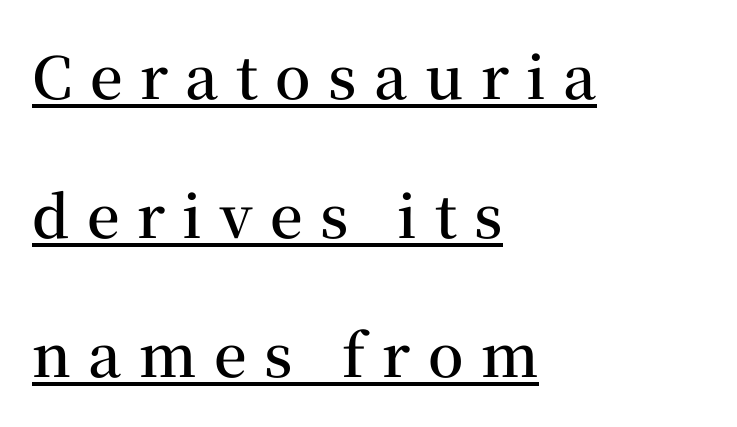
The image shows 58 px semibold serif type, upright; set left-aligned, loose line spacing (2.4x), unusually wide letter spacing (+0.3 em), underlined; medium stroke contrast and a medium x-height.
